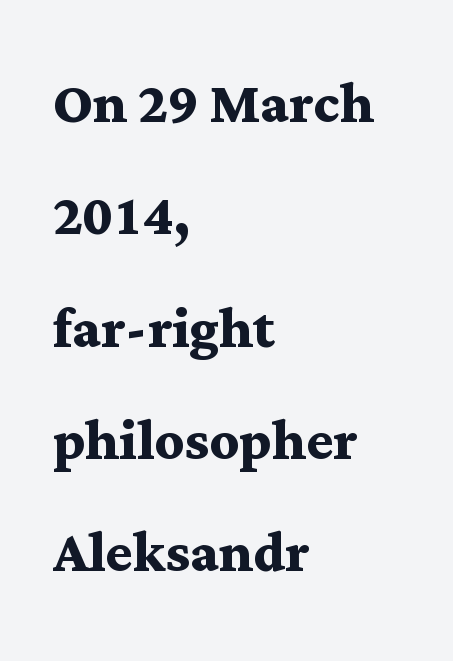
This sample uses a serif face. Nope, not italic — everything's standing straight. Left-aligned paragraph, ragged on the right. Observe the ordinary spacing: letters are neighbours, not strangers. In terms of leading, this rendering sits right in the middle. Is this a fixed-width face? No — the glyphs have proportional, varying widths.
